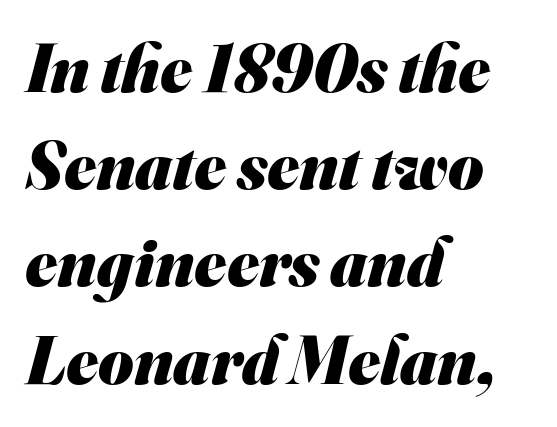
{"serif": "no", "bold": "yes", "weight": "heavy", "width": "normal", "stroke_contrast": "medium", "x_height": "small", "monospaced": "no", "underline": "no", "align": "left", "line_spacing": "normal", "line_spacing_ratio": 1.43, "letter_spacing": "normal", "letter_spacing_em": 0.0, "glyph_px": 68}
